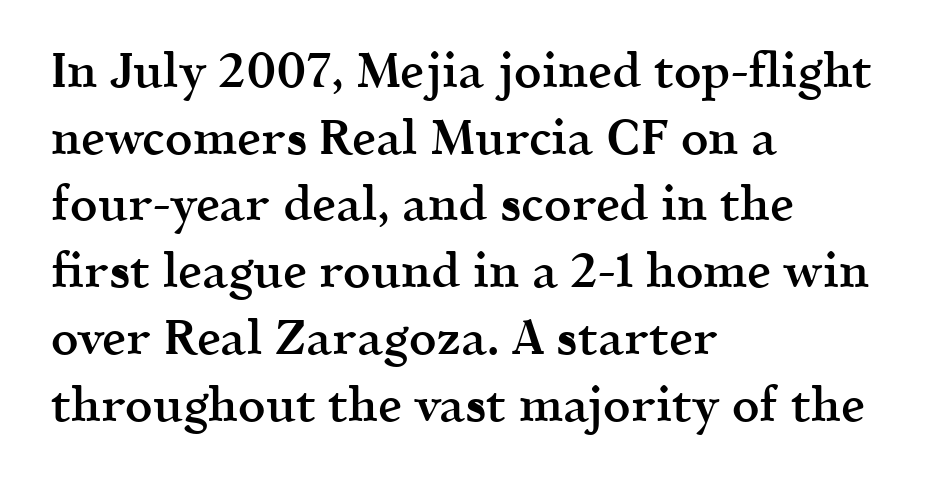
Q: Is the text bold? A: Semi-bold.
Q: Is the text italic (slanted)? A: No, it is upright.
Q: Is the typeface a serif or a sans-serif typeface? A: Serif.
Q: Is the text underlined? A: No.
Q: How is the paragraph aligned? A: Left-aligned.
Q: Is the spacing between letters normal or unusually wide? A: Normal.
Q: Is the spacing between lines tight, normal or loose? A: Normal.
Q: Width (condensed, normal, or wide)? A: Normal.
Q: x-height? A: Medium.
Q: Monospaced? A: No.
